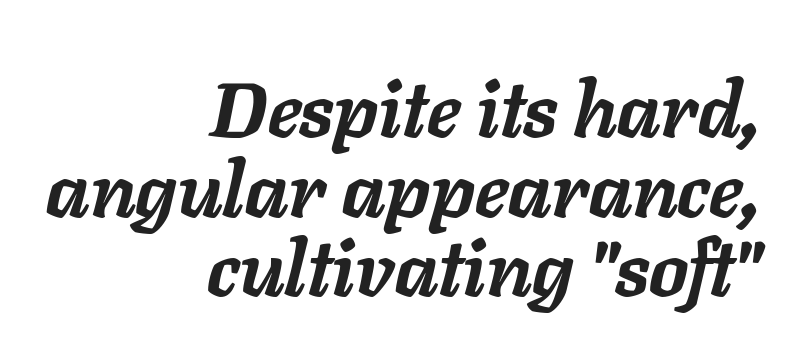
{"italic": "yes", "lean": "right", "slant_degrees": 11, "bold": "yes", "weight": "semibold", "width": "normal", "stroke_contrast": "low", "x_height": "medium", "monospaced": "no", "underline": "no", "align": "right", "line_spacing": "tight", "line_spacing_ratio": 1.02, "letter_spacing": "normal", "letter_spacing_em": 0.0, "glyph_px": 78}
